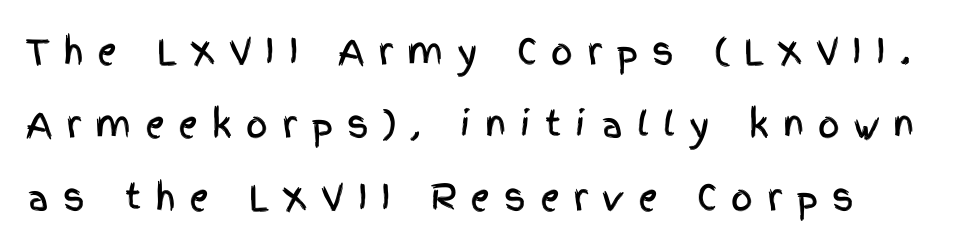
Q: Is the text italic (slanted)? A: No, it is upright.
Q: Is the typeface a serif or a sans-serif typeface? A: Sans-serif.
Q: Is the text underlined? A: No.
Q: Is the spacing between letters normal or unusually wide? A: Unusually wide.
Q: Is the spacing between lines tight, normal or loose? A: Loose.
Q: Width (condensed, normal, or wide)? A: Condensed.
Q: x-height? A: Large.
Q: Monospaced? A: No.
